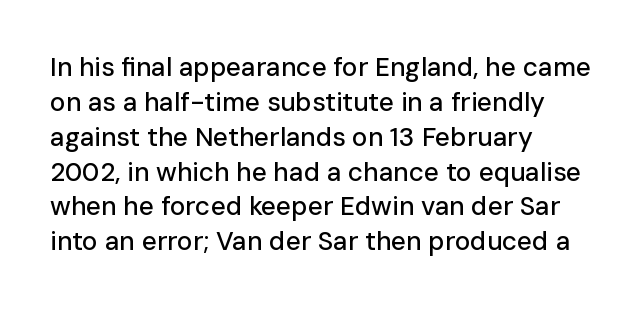
The letters stand straight up with perfectly vertical stems. Anything drawn beneath the words? Only blank space. Vertical spacing — default. Short note: letters normally spaced. Leftover space on each line is placed entirely after the last word.
